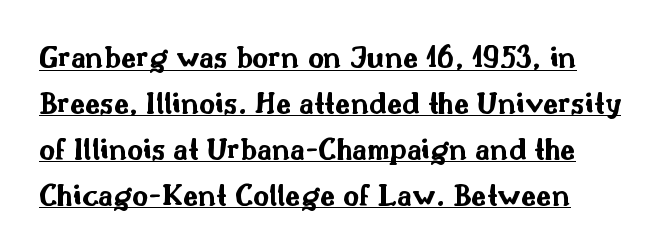
Q: Is the text bold? A: Yes.
Q: Is the text italic (slanted)? A: No, it is upright.
Q: Is the typeface a serif or a sans-serif typeface? A: Sans-serif.
Q: Is the text underlined? A: Yes.
Q: Is the spacing between letters normal or unusually wide? A: Normal.
Q: Is the spacing between lines tight, normal or loose? A: Normal.
Q: Width (condensed, normal, or wide)? A: Wide.
Q: Stroke contrast? A: Medium.
Q: x-height? A: Small.
Q: Monospaced? A: No.
